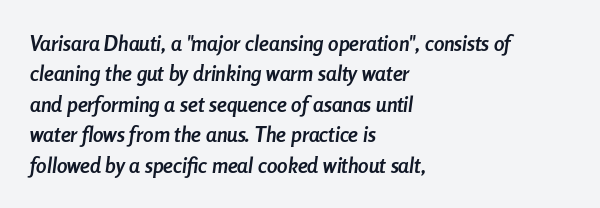
The image shows 21 px bold type, italic (leaning right); set left-aligned, normal line spacing (1.45x), normal letter spacing, not underlined.
